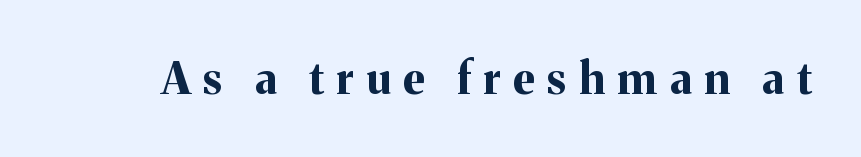
The image shows 44 px bold serif type, upright; set unusually wide letter spacing (+0.29 em), not underlined; medium stroke contrast and a medium x-height.
